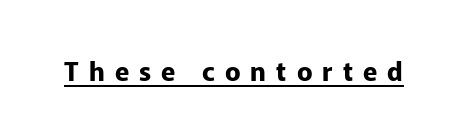
{"italic": "no", "bold": "yes", "underline": "yes", "letter_spacing": "wide", "letter_spacing_em": 0.39, "glyph_px": 26}
